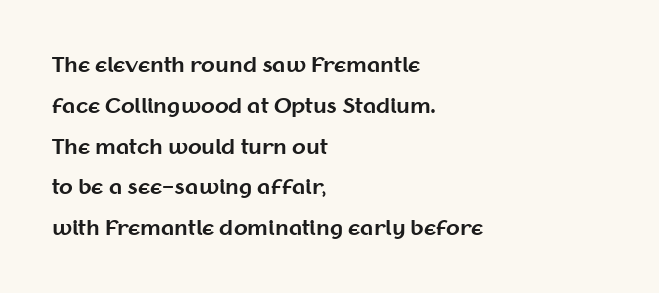
Q: Is the text bold? A: Yes.
Q: Is the text italic (slanted)? A: No, it is upright.
Q: Is the text underlined? A: No.
Q: How is the paragraph aligned? A: Left-aligned.
Q: Is the spacing between letters normal or unusually wide? A: Normal.
Q: Is the spacing between lines tight, normal or loose? A: Loose.
